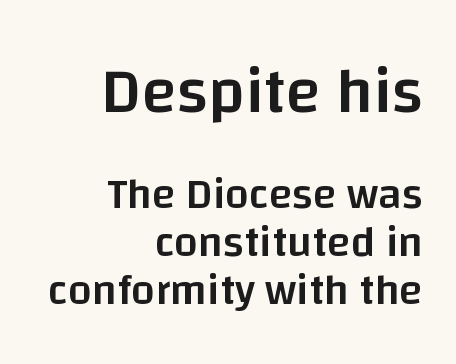
The specimen omits any rule beneath the text block's lines. Horizontal bands of white between lines are thin slivers. The gaps between neighbouring characters are ordinary and unremarkable. The rag falls on the left side of this text block. Is this a fixed-width face? No — the glyphs have proportional, varying widths. The initial chunk of copy outweighs the following chunk in type size.
